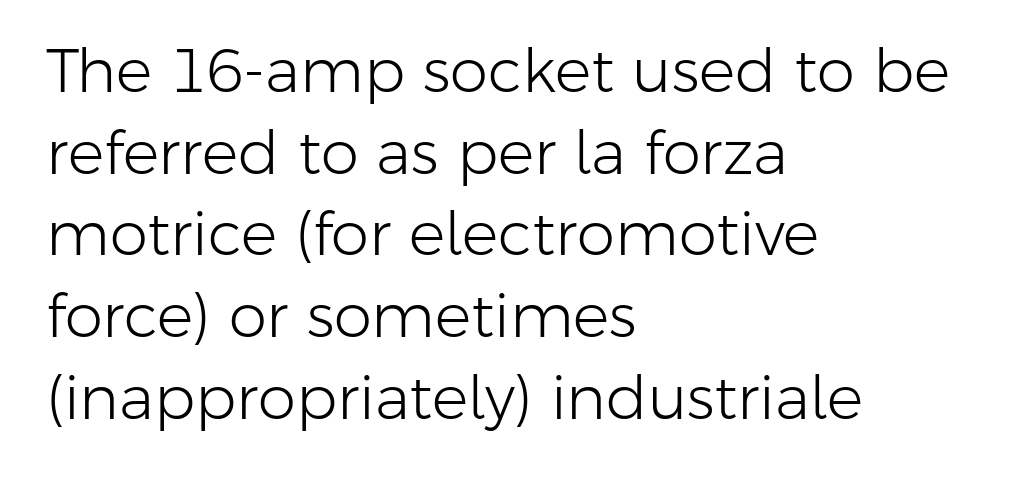
These lines sit exactly where default settings would place them. Italic: no, the glyphs are upright roman. The face used here is a sans, in the tradition of grotesques and geometrics. Nobody touched the tracking dial on this one. All the whitespace from short lines collects on the right. Summary of weight: not heavy and not bold.
